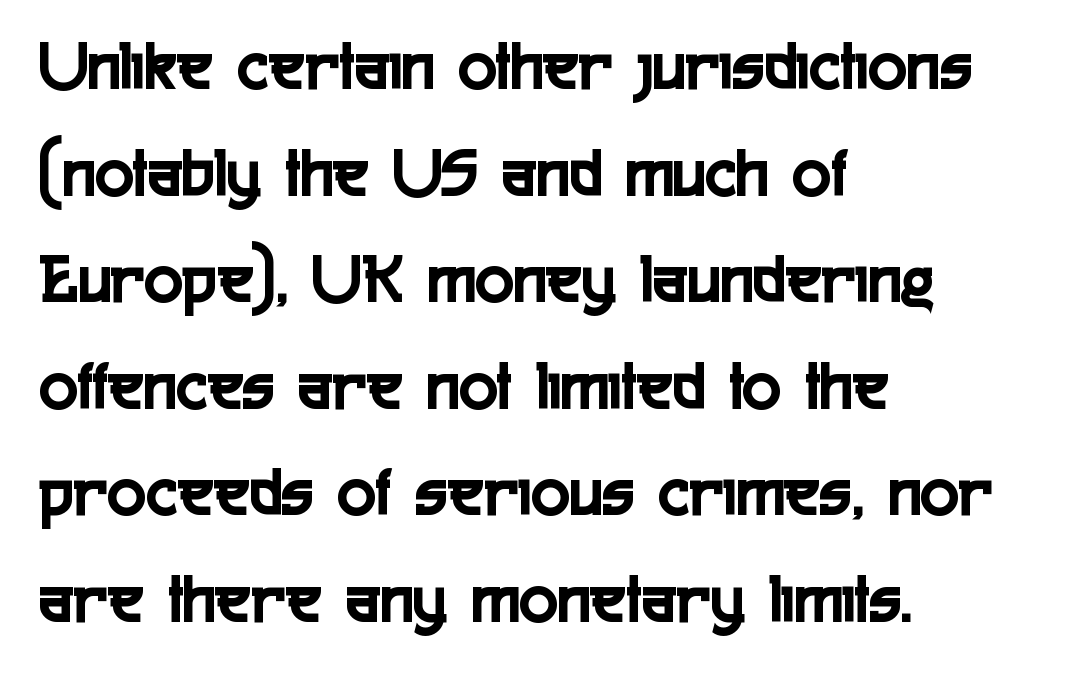
This is the regular roman posture of the typeface. Check where the strokes stop: nothing finishes them off — pure sans. Observe the ordinary spacing: letters are neighbours, not strangers. Layout note: lines flush left. Is this a fixed-width face? No — the glyphs have proportional, varying widths. Words float on clear page, feet unadorned.
